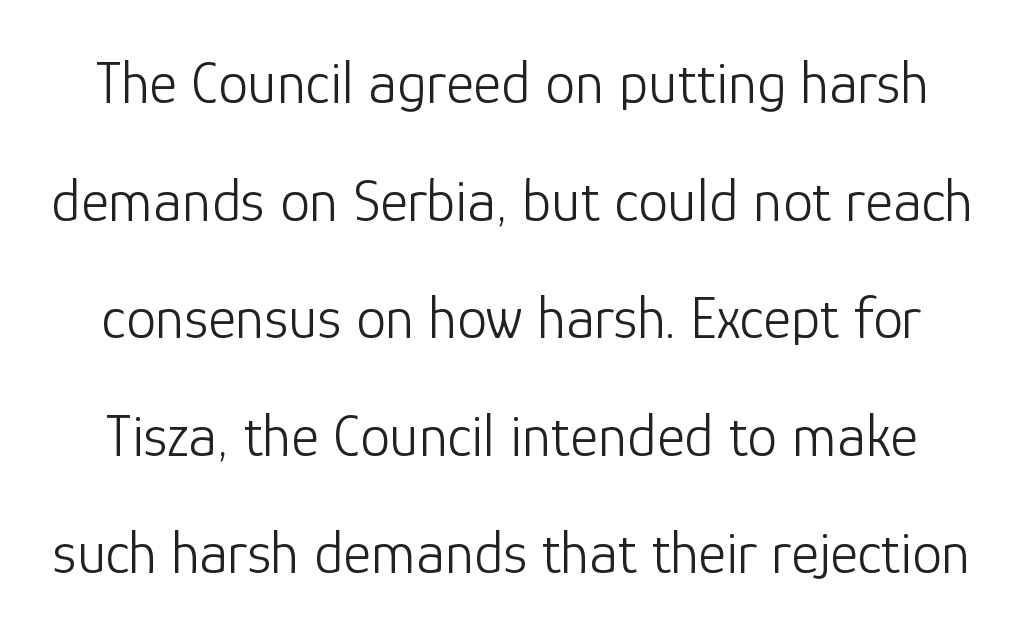
The image shows 60 px light sans-serif type, upright; set loose line spacing (1.96x), normal letter spacing, not underlined; low stroke contrast and a medium x-height.
